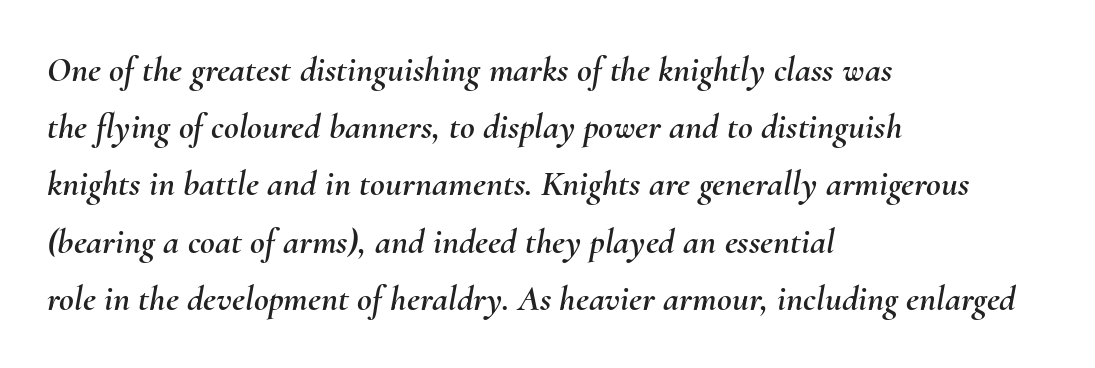
{"italic": "yes", "lean": "right", "slant_degrees": 10, "width": "normal", "stroke_contrast": "medium", "x_height": "small", "monospaced": "no", "underline": "no", "align": "left", "line_spacing": "normal", "line_spacing_ratio": 1.59, "letter_spacing": "normal", "letter_spacing_em": 0.0, "glyph_px": 36}
